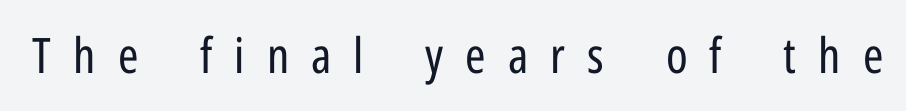
{"serif": "no", "italic": "no", "bold": "no", "weight": "regular", "width": "condensed", "stroke_contrast": "low", "x_height": "medium", "monospaced": "no", "underline": "no", "letter_spacing": "wide", "letter_spacing_em": 0.45, "glyph_px": 49}
